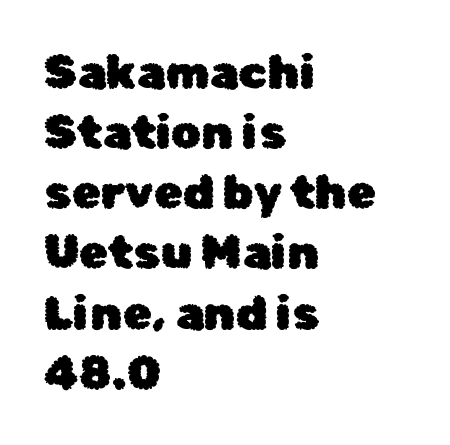
{"serif": "no", "italic": "no", "width": "normal", "stroke_contrast": "low", "x_height": "medium", "monospaced": "no", "underline": "no", "align": "left", "line_spacing": "normal", "line_spacing_ratio": 1.28, "letter_spacing": "normal", "letter_spacing_em": 0.0, "glyph_px": 47}
